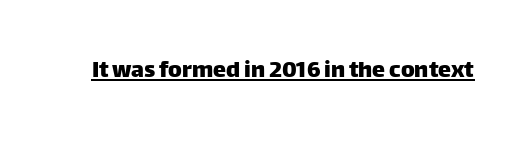
The image shows 26 px text type, upright; set normal letter spacing, underlined.
